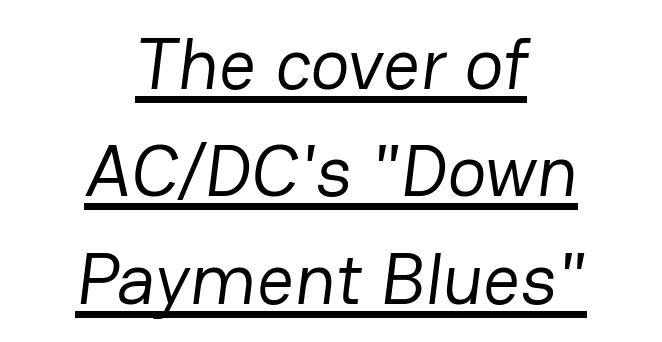
{"serif": "no", "bold": "no", "weight": "regular", "width": "normal", "stroke_contrast": "low", "x_height": "medium", "monospaced": "no", "underline": "yes", "align": "center", "line_spacing": "normal", "line_spacing_ratio": 1.47, "letter_spacing": "normal", "letter_spacing_em": 0.0, "glyph_px": 73}
